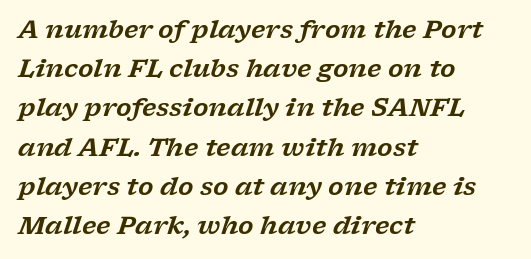
{"italic": "yes", "lean": "right", "slant_degrees": 17, "underline": "no", "align": "left", "line_spacing": "normal", "line_spacing_ratio": 1.57, "letter_spacing": "normal", "letter_spacing_em": 0.0, "glyph_px": 25}
